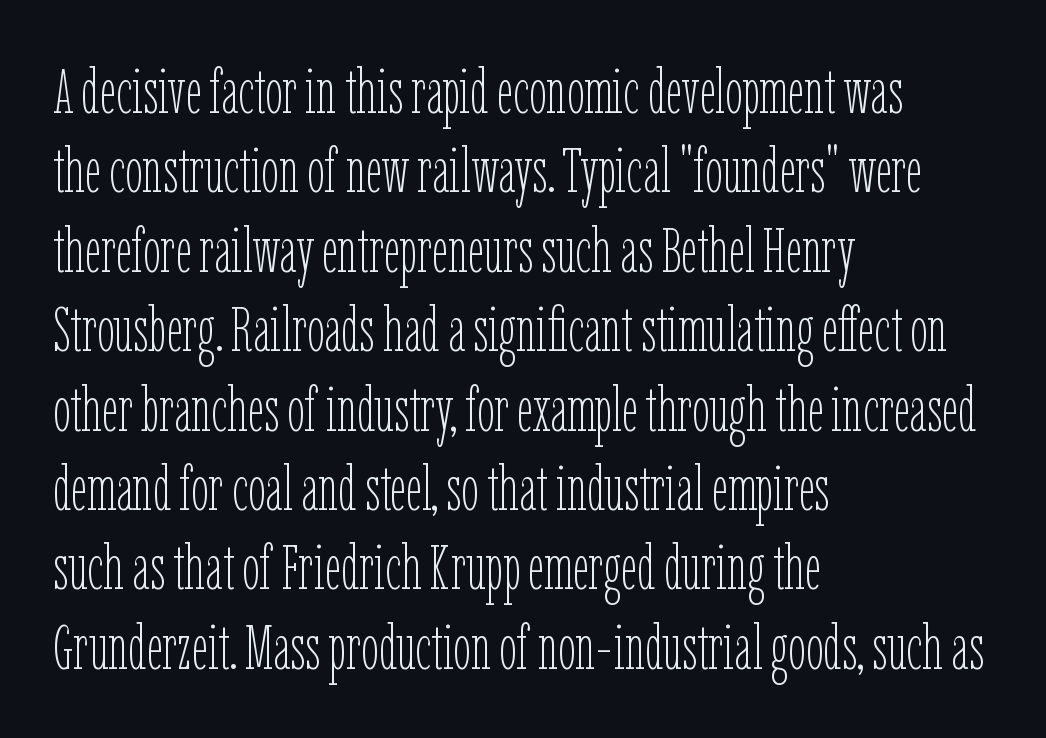
The image shows 63 px thin, condensed type, upright; set left-aligned, normal line spacing (1.26x), normal letter spacing, not underlined; low stroke contrast and a medium x-height.
